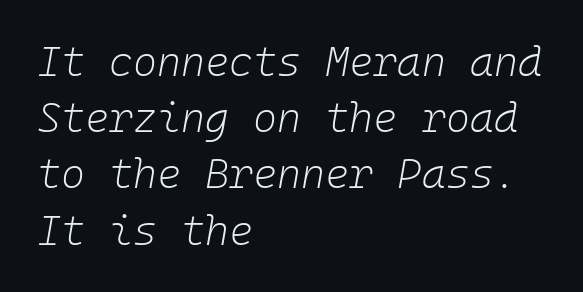
The weight would be labelled regular, book, light, or lighter still. Is the block centered? No — it sits flush against the left margin. The type is set solid horizontally, with unmodified tracking. Each row of text sits above clean, open space. The rendering applies a slant to the glyphs.
